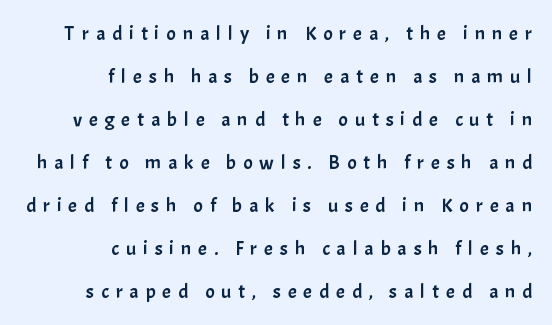
The image shows 20 px text type, upright; set right-aligned, loose line spacing (2.15x), unusually wide letter spacing (+0.34 em), not underlined.
